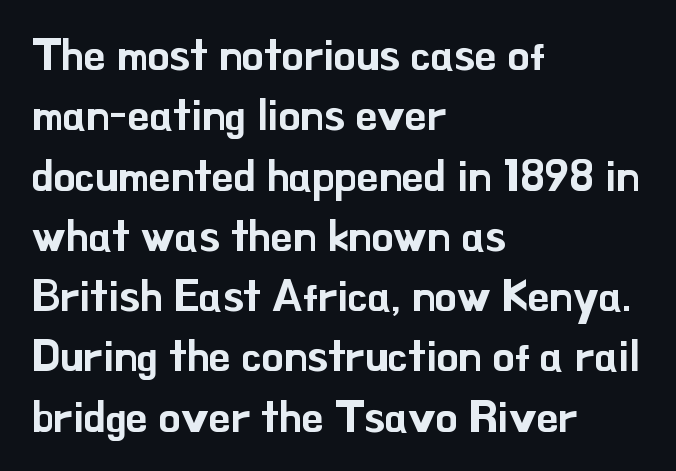
The image shows 44 px sans-serif type, upright; set left-aligned, normal line spacing (1.37x), normal letter spacing, not underlined; low stroke contrast and a small x-height.
